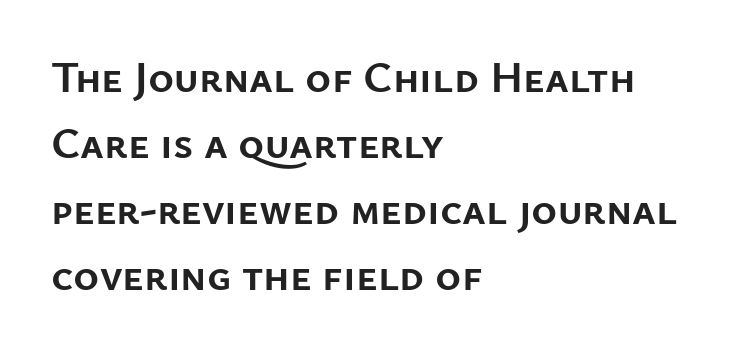
Horizontally, the lines are justified to the leading edge only. This sample uses an upright cut, with every glyph sitting square on the baseline. This sample has the flowing, uneven cadence of proportional lettering. Students, observe: this is what conventionally led text looks like. This rendering features lettering with no underline. Type style note: lacks serifs.
